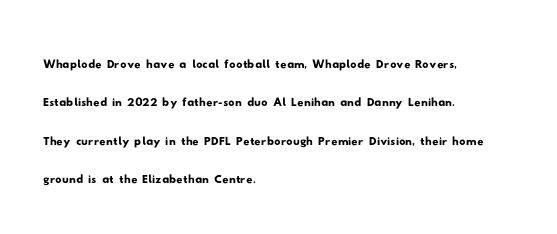
A bare baseline throughout the passage. Which margin do the lines hug? The left one — the right edge is uneven. A typesetter would call this zero additional tracking. The rendering uses natural spacing where letterforms have individual widths. The font family rendered here belongs to the sans-serif group.
